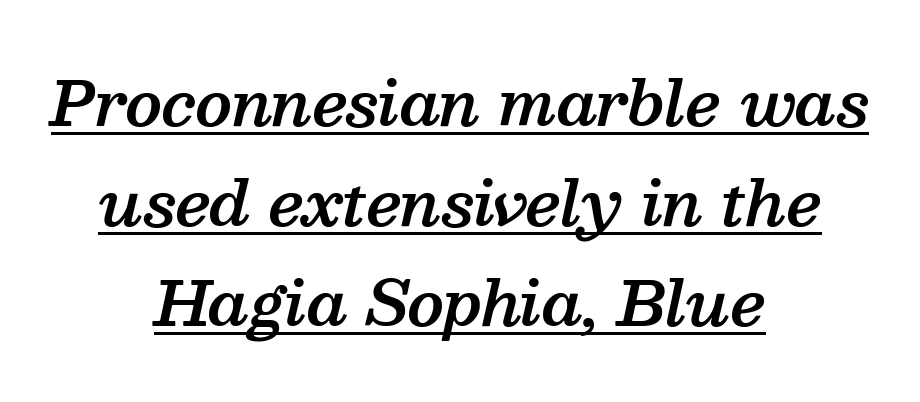
Q: Is the text bold? A: Semi-bold.
Q: Is the text italic (slanted)? A: Yes, it leans right by about 13 degrees.
Q: Is the typeface a serif or a sans-serif typeface? A: Serif.
Q: Is the text underlined? A: Yes.
Q: How is the paragraph aligned? A: Centered.
Q: Is the spacing between letters normal or unusually wide? A: Normal.
Q: Is the spacing between lines tight, normal or loose? A: Normal.
Q: Width (condensed, normal, or wide)? A: Normal.
Q: Stroke contrast? A: Medium.
Q: x-height? A: Medium.
Q: Monospaced? A: No.
